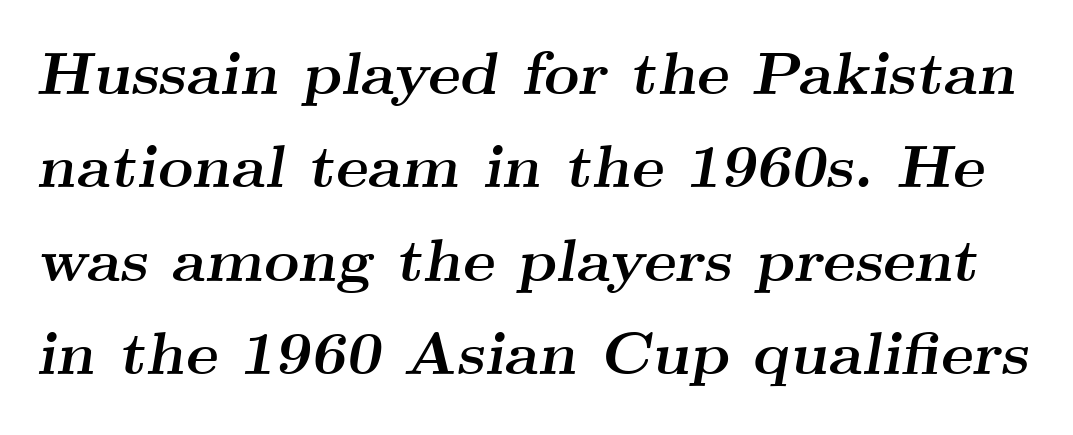
Q: Is the text bold? A: Yes.
Q: Is the text italic (slanted)? A: Yes, it leans right by about 9 degrees.
Q: Is the typeface a serif or a sans-serif typeface? A: Serif.
Q: Is the text underlined? A: No.
Q: Is the spacing between letters normal or unusually wide? A: Normal.
Q: Is the spacing between lines tight, normal or loose? A: Normal.
Q: Width (condensed, normal, or wide)? A: Wide.
Q: Stroke contrast? A: Medium.
Q: x-height? A: Small.
Q: Monospaced? A: No.
